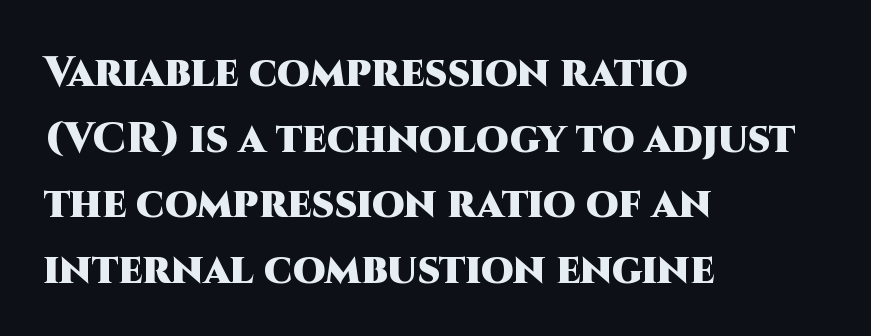
{"serif": "no", "italic": "no", "bold": "yes", "weight": "heavy", "width": "normal", "stroke_contrast": "high", "x_height": "large", "monospaced": "no", "underline": "no", "align": "left", "line_spacing": "normal", "line_spacing_ratio": 1.56, "letter_spacing": "normal", "letter_spacing_em": 0.0, "glyph_px": 42}
